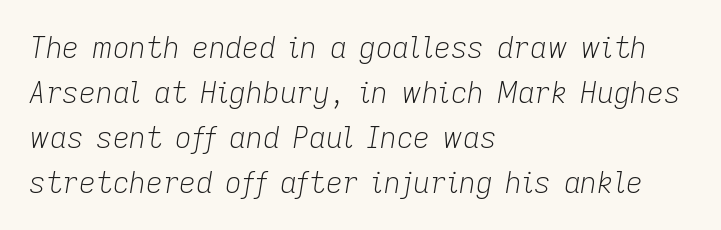
Q: Is the text bold? A: No.
Q: Is the text italic (slanted)? A: Yes, it leans right by about 9 degrees.
Q: Is the text underlined? A: No.
Q: How is the paragraph aligned? A: Left-aligned.
Q: Is the spacing between letters normal or unusually wide? A: Normal.
Q: Is the spacing between lines tight, normal or loose? A: Normal.
Q: Width (condensed, normal, or wide)? A: Normal.
Q: Stroke contrast? A: Low.
Q: x-height? A: Medium.
Q: Monospaced? A: No.
